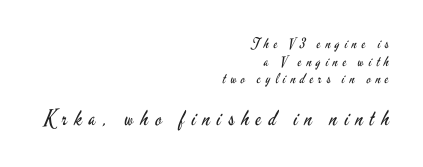
{"bold": "no", "underline": "no", "align": "right", "line_spacing": "normal", "line_spacing_ratio": 1.26, "letter_spacing": "wide", "letter_spacing_em": 0.34, "larger_block": "second", "size_ratio": 1.5, "glyph_px": 21}
